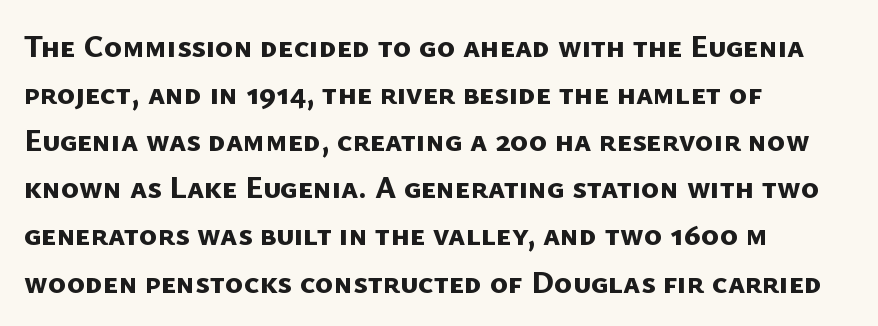
Do the characters align in a grid? No, the font is proportional. Summary of vertical rhythm: regular, with standard interline spacing. Grotesque or geometric, the face here clearly has no serifs. What stands out about the letter spacing? Nothing — it is the standard amount. The ragged edge is on the right, which tells us the setting is flush left. The foot of each line stays bare and open.
